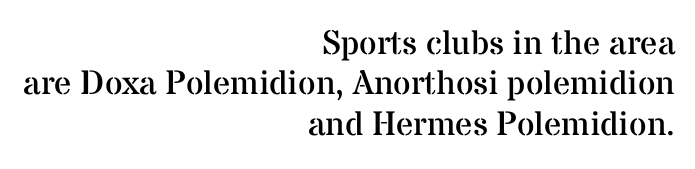
{"serif": "yes", "italic": "no", "bold": "no", "weight": "regular", "width": "normal", "stroke_contrast": "medium", "x_height": "medium", "monospaced": "no", "underline": "no", "align": "right", "line_spacing_ratio": 1.19, "letter_spacing": "normal", "letter_spacing_em": 0.0, "glyph_px": 34}
